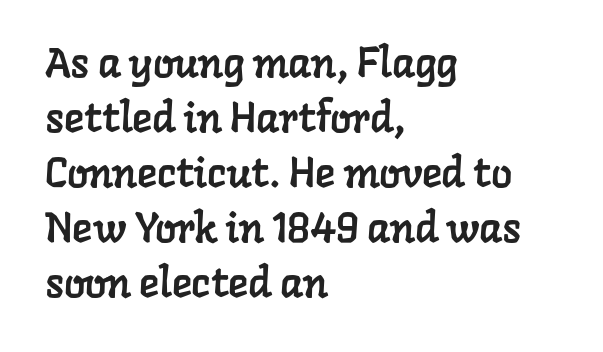
Q: Is the typeface a serif or a sans-serif typeface? A: Serif.
Q: Is the text underlined? A: No.
Q: How is the paragraph aligned? A: Left-aligned.
Q: Is the spacing between letters normal or unusually wide? A: Normal.
Q: Is the spacing between lines tight, normal or loose? A: Normal.
Q: Width (condensed, normal, or wide)? A: Normal.
Q: Stroke contrast? A: Low.
Q: x-height? A: Medium.
Q: Monospaced? A: No.
